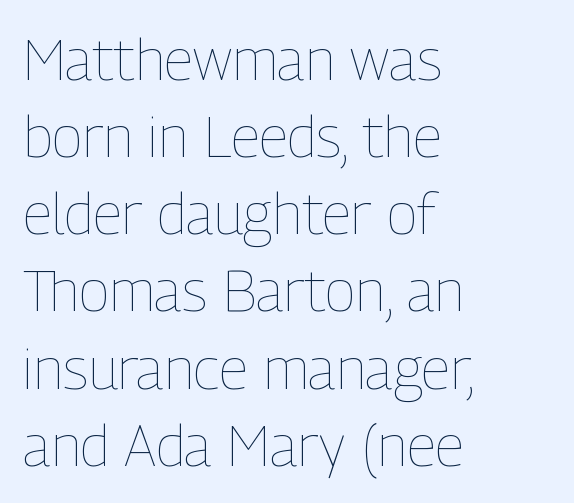
{"italic": "no", "bold": "no", "weight": "thin", "width": "condensed", "stroke_contrast": "low", "x_height": "medium", "monospaced": "no", "underline": "no", "align": "left", "line_spacing": "normal", "line_spacing_ratio": 1.33, "letter_spacing": "normal", "letter_spacing_em": 0.0, "glyph_px": 58}
